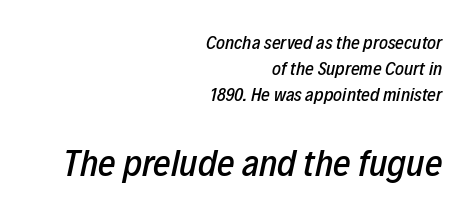
The image shows 38 px condensed type, italic (leaning right); set right-aligned, normal line spacing (1.36x), normal letter spacing, not underlined; the second (bottom) block is 2.0x larger; low stroke contrast and a medium x-height.
